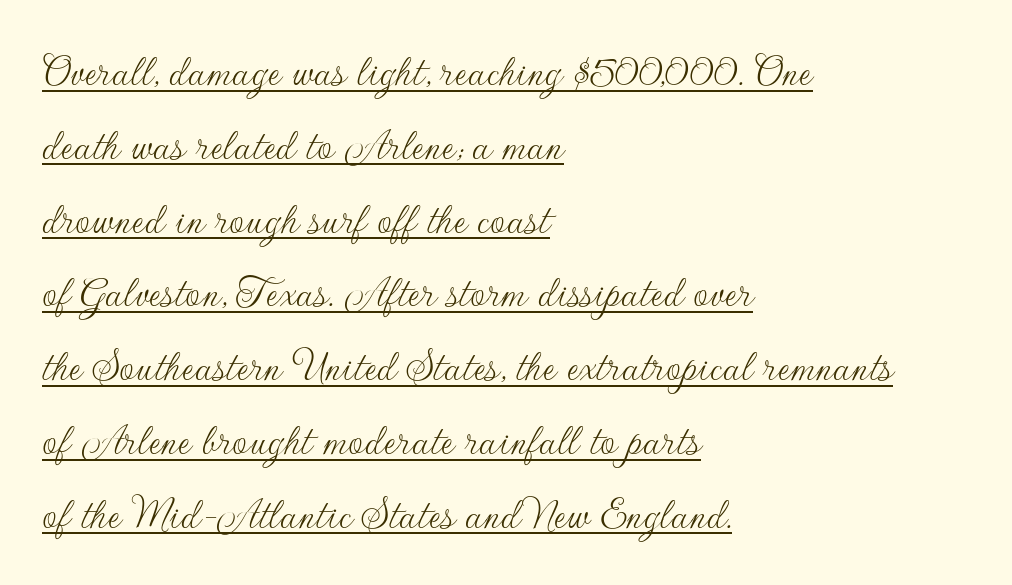
Q: Is the text bold? A: No.
Q: Is the text italic (slanted)? A: Yes.
Q: Is the typeface a serif or a sans-serif typeface? A: Sans-serif.
Q: Is the text underlined? A: Yes.
Q: How is the paragraph aligned? A: Left-aligned.
Q: Is the spacing between letters normal or unusually wide? A: Normal.
Q: Is the spacing between lines tight, normal or loose? A: Normal.
Q: Width (condensed, normal, or wide)? A: Normal.
Q: Stroke contrast? A: Low.
Q: x-height? A: Small.
Q: Monospaced? A: No.
